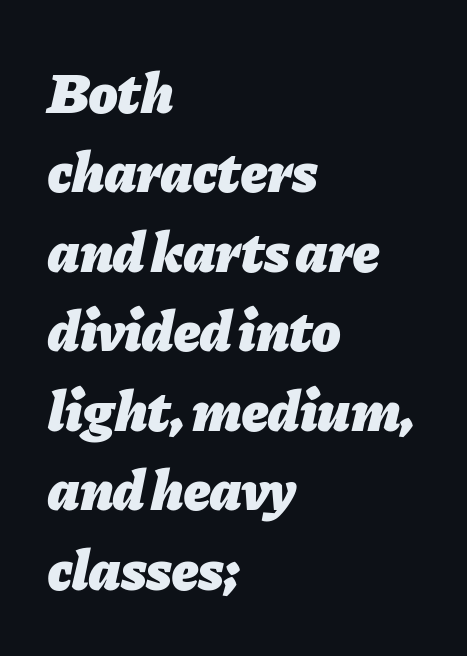
{"italic": "yes", "lean": "right", "slant_degrees": 11, "bold": "yes", "weight": "heavy", "width": "normal", "stroke_contrast": "low", "x_height": "medium", "monospaced": "no", "underline": "no", "align": "left", "line_spacing": "normal", "line_spacing_ratio": 1.37, "letter_spacing": "normal", "letter_spacing_em": 0.0, "glyph_px": 58}
